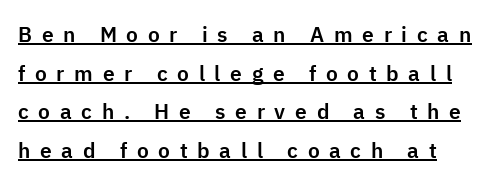
{"italic": "no", "underline": "yes", "align": "left", "line_spacing_ratio": 1.84, "letter_spacing": "wide", "letter_spacing_em": 0.46, "glyph_px": 21}
